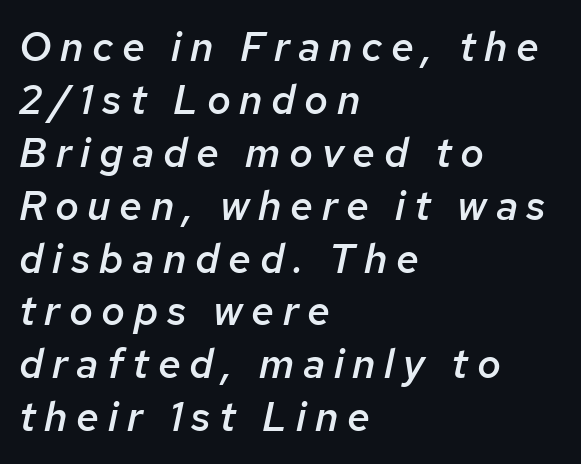
{"italic": "yes", "lean": "right", "slant_degrees": 12, "bold": "semi", "weight": "semibold", "width": "normal", "stroke_contrast": "low", "x_height": "medium", "monospaced": "no", "underline": "no", "align": "left", "line_spacing": "normal", "line_spacing_ratio": 1.29, "letter_spacing": "wide", "letter_spacing_em": 0.21, "glyph_px": 41}
